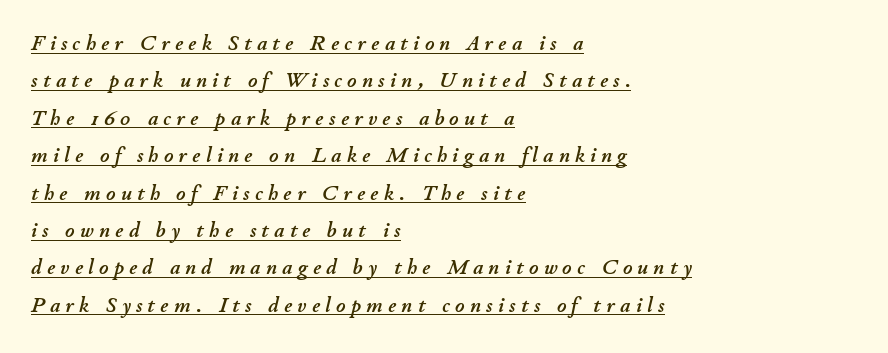
{"italic": "yes", "lean": "right", "slant_degrees": 11, "underline": "yes", "align": "left", "line_spacing": "normal", "line_spacing_ratio": 1.7, "letter_spacing": "wide", "letter_spacing_em": 0.25, "glyph_px": 22}
